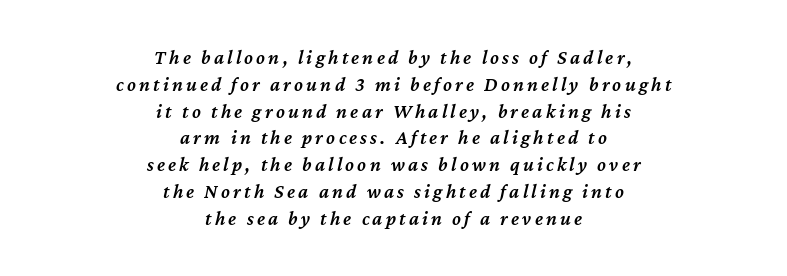
A fair bit of extra ink — the face is semibold, not bold. Check the space under the baseline: it is left empty. Line starts and ends both wander, symmetrically. Designer's note — italics engaged. Each new line begins a customary step beneath the previous one.
